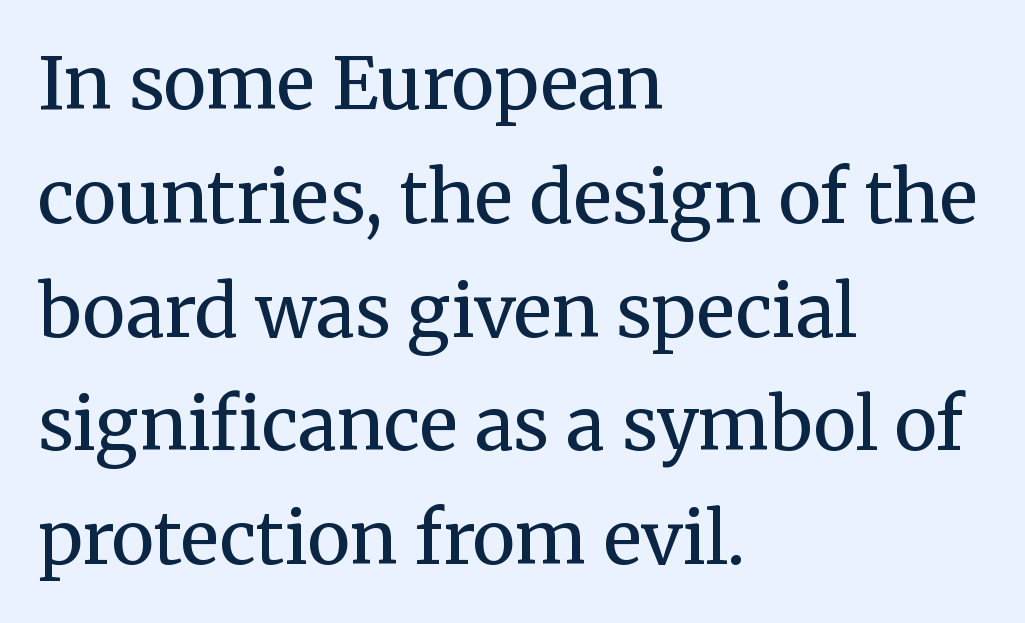
Q: Is the text bold? A: No.
Q: Is the text italic (slanted)? A: No, it is upright.
Q: Is the typeface a serif or a sans-serif typeface? A: Serif.
Q: Is the text underlined? A: No.
Q: How is the paragraph aligned? A: Left-aligned.
Q: Is the spacing between letters normal or unusually wide? A: Normal.
Q: Is the spacing between lines tight, normal or loose? A: Normal.
Q: Width (condensed, normal, or wide)? A: Normal.
Q: Stroke contrast? A: Medium.
Q: x-height? A: Medium.
Q: Monospaced? A: No.
